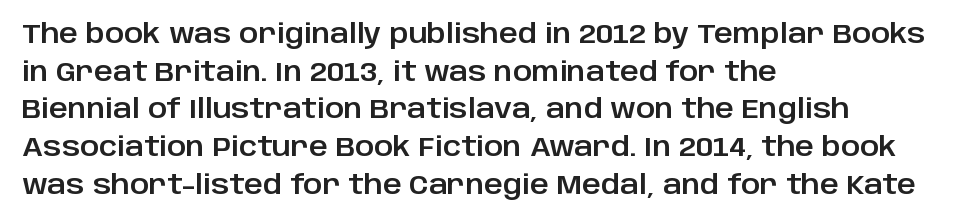
{"italic": "no", "underline": "no", "align": "left", "line_spacing": "normal", "line_spacing_ratio": 1.45, "letter_spacing": "normal", "letter_spacing_em": 0.0, "glyph_px": 26}
